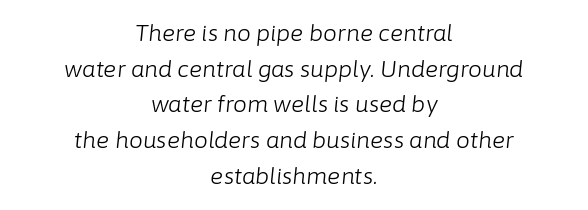
The space directly below the letters is spotless. Notice how the stems are inclined rather than vertical — that's the hallmark of italics. The weight would be labelled regular, book, light, or lighter still. Leading: standard. The passage shown has conventional tracking throughout. The paragraph shown floats in the horizontal middle.
